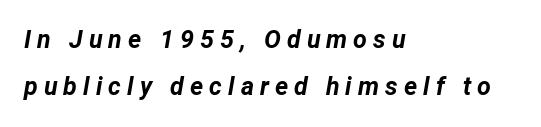
The image shows 25 px bold type, italic (leaning right); set left-aligned, line spacing 1.89x, unusually wide letter spacing (+0.24 em), not underlined.
